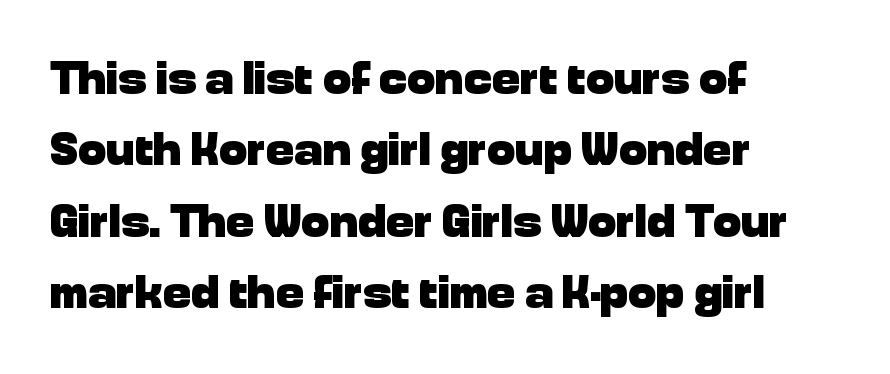
In CSS terms this would be text-align: left. Typographically, this falls in the sans-serif category. The rows are spaced the way most documents space them. No extra tracking has been applied to these lines. Only glyphs here, with clear space below each row. The typesetting leans heavy: a genuine bold.
